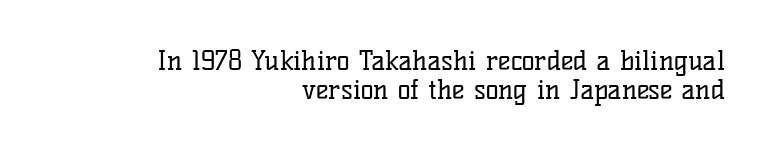
The image shows 27 px text type, upright; set right-aligned, tight line spacing (1.07x), normal letter spacing, not underlined.
